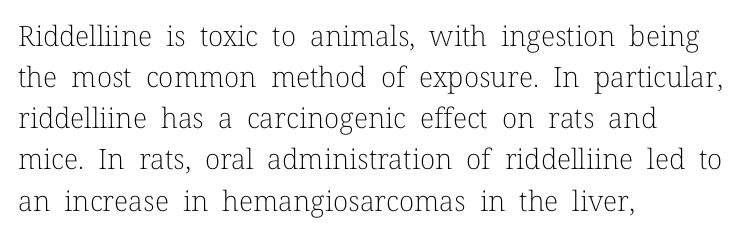
The image shows 28 px light serif type, upright; set left-aligned, normal line spacing (1.47x), normal letter spacing, not underlined; low stroke contrast and a medium x-height.
